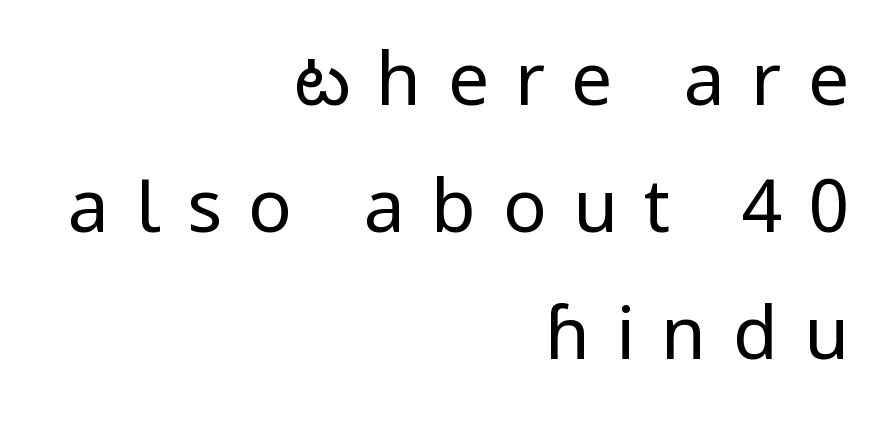
The image shows 73 px regular-weight sans-serif type, upright; set right-aligned, line spacing 1.74x, unusually wide letter spacing (+0.36 em), not underlined; low stroke contrast and a medium x-height.
